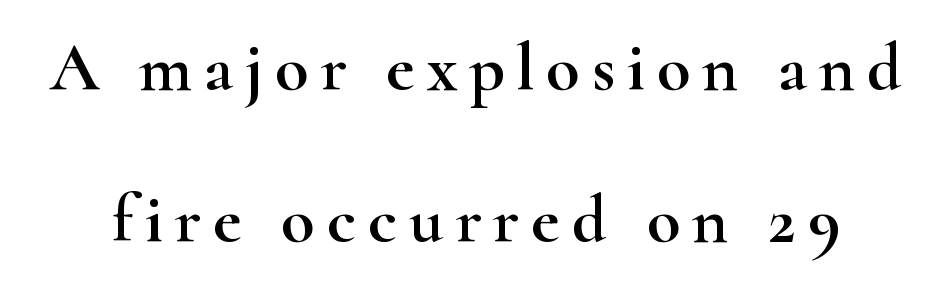
Q: Is the text italic (slanted)? A: No, it is upright.
Q: Is the typeface a serif or a sans-serif typeface? A: Serif.
Q: Is the text underlined? A: No.
Q: Is the spacing between lines tight, normal or loose? A: Loose.
Q: Width (condensed, normal, or wide)? A: Wide.
Q: Stroke contrast? A: High.
Q: x-height? A: Small.
Q: Monospaced? A: No.
